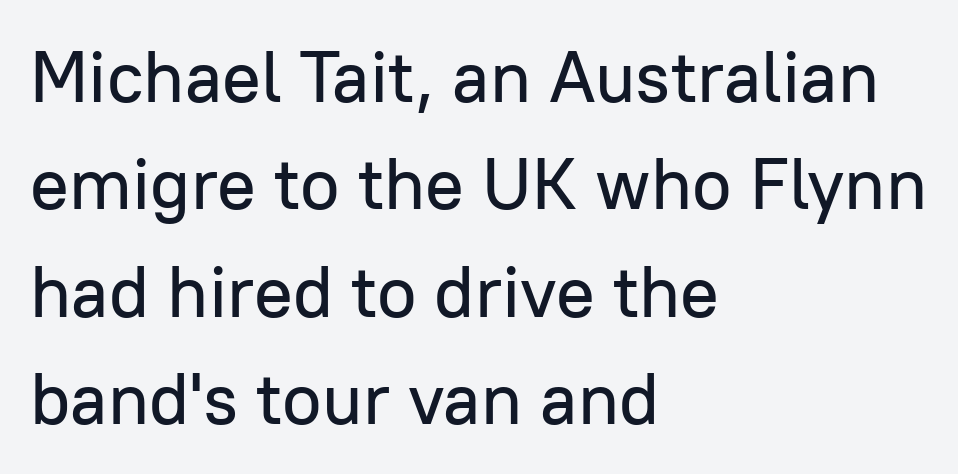
The image shows 72 px sans-serif type, upright; set left-aligned, normal line spacing (1.49x), normal letter spacing, not underlined; low stroke contrast and a medium x-height.
